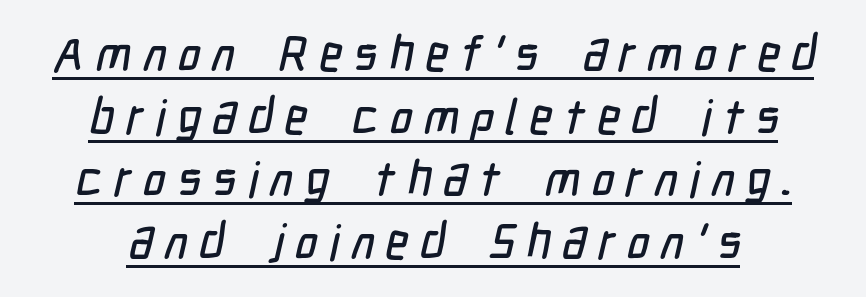
The image shows 49 px condensed sans-serif type; set normal line spacing (1.28x), unusually wide letter spacing (+0.23 em), underlined; low stroke contrast and a medium x-height.
